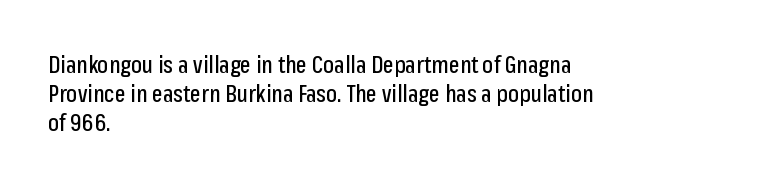
Posture: straight, roman, zero tilt. The passage shown is not underscored anywhere. The rendering anchors every line to the left-hand side. The gaps between neighbouring characters are ordinary and unremarkable.
